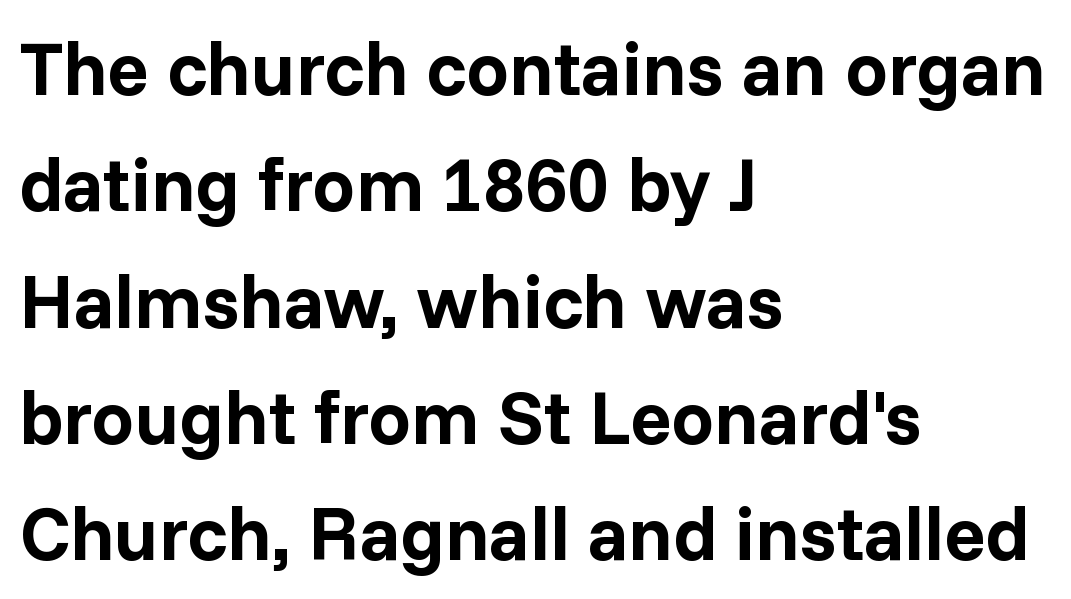
The image shows 76 px bold sans-serif type, upright; set left-aligned, normal line spacing (1.53x), normal letter spacing, not underlined; low stroke contrast and a medium x-height.
